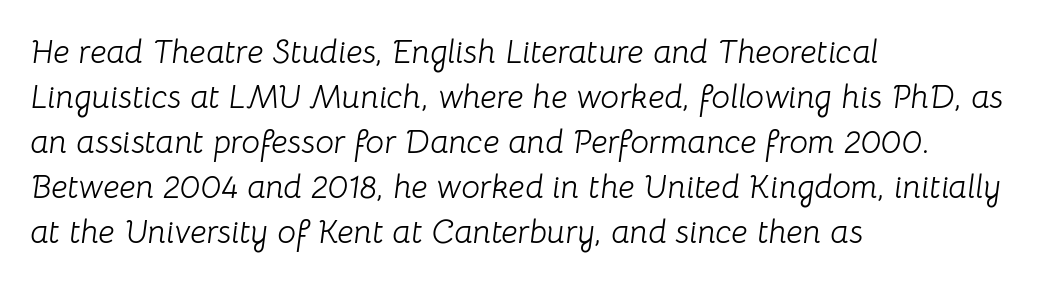
The image shows 33 px light type, italic (leaning right); set left-aligned, normal line spacing (1.36x), normal letter spacing, not underlined; low stroke contrast and a medium x-height.
